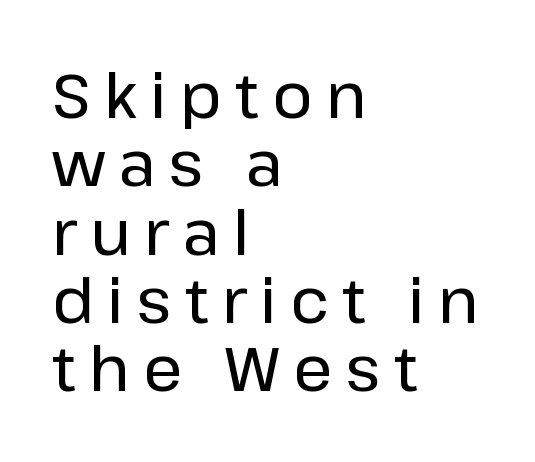
Caption: expanded tracking, letters set apart. Varying glyph widths throughout — classic text-font behaviour. Note: no serifs on the glyphs. You can tell it's not italic because the verticals are truly vertical. How would I describe the line gaps? Narrow and economical. Caption: multi-line text, flush left, ragged right.
